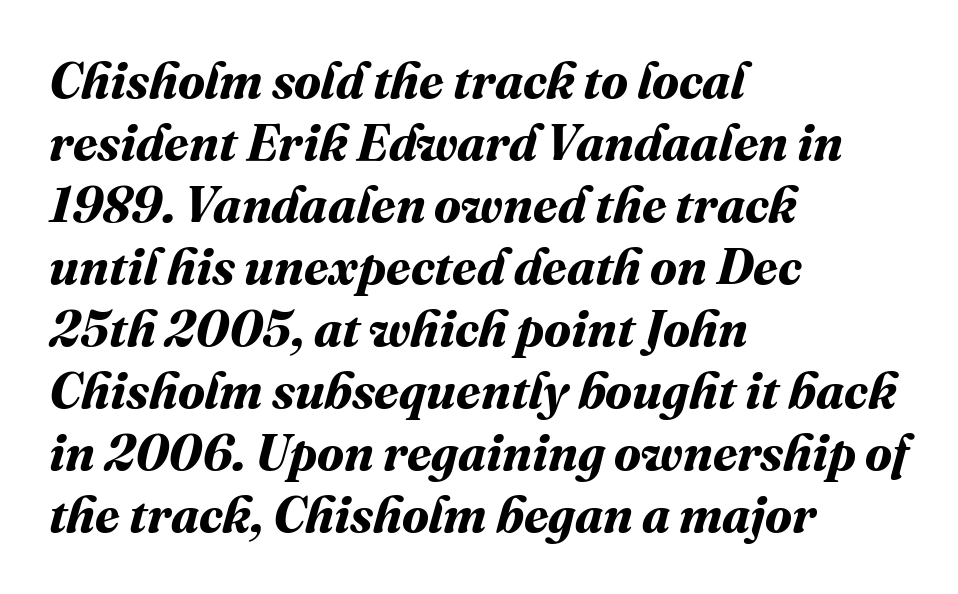
Note the varied advance widths — an 'i' is clearly narrower than an 'm'. This rendering leaves character spacing at its baseline value. The words here are not underlined. The lines are quadded left. The passage shown is emphatically bold.
